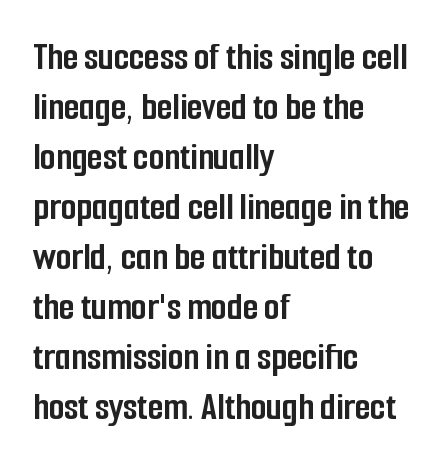
The image shows 40 px semibold, condensed sans-serif type, upright; set left-aligned, normal line spacing (1.25x), normal letter spacing, not underlined; low stroke contrast and a medium x-height.
